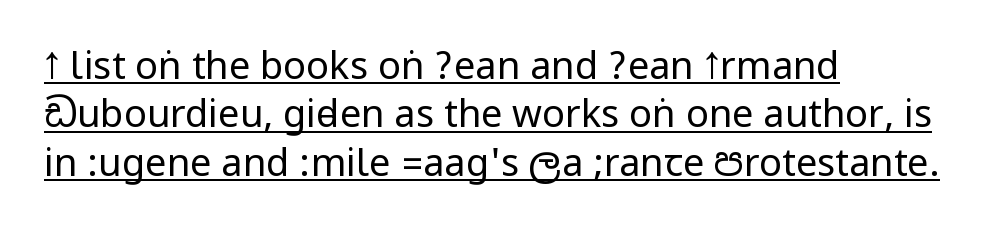
The space between consecutive lines is moderate. Each line of the rendering has a horizontal stroke beneath the glyphs. Tall strokes in this sample are plumb rather than angled. The rendering shows plain stroke endings on the letterforms — a sans-serif design. Ink coverage per letter is moderate at most.
